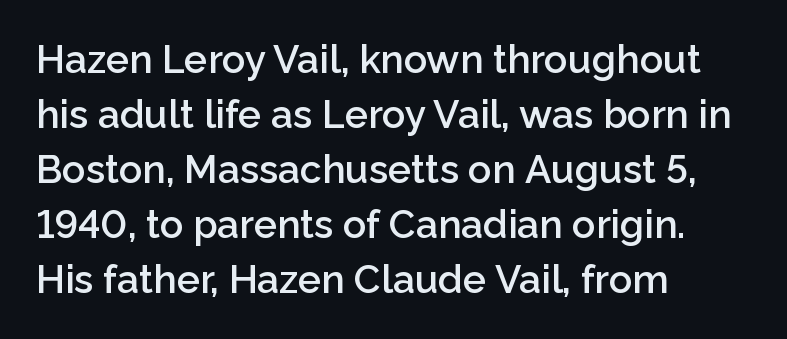
Type style note: lacks serifs. Tracking value appears to be zero — textbook default spacing. This is the regular roman posture of the typeface. Here the designer chose a conventional face with non-uniform glyph widths. Is there much room between lines? A standard amount, neither cramped nor airy. Every letter is mildly thick-stroked: semibold rather than bold.
